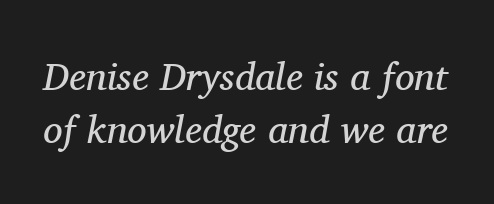
{"serif": "yes", "italic": "yes", "lean": "right", "slant_degrees": 11, "bold": "no", "weight": "regular", "width": "normal", "stroke_contrast": "medium", "x_height": "medium", "monospaced": "no", "underline": "no", "line_spacing": "normal", "line_spacing_ratio": 1.35, "letter_spacing": "normal", "letter_spacing_em": 0.0, "glyph_px": 39}
